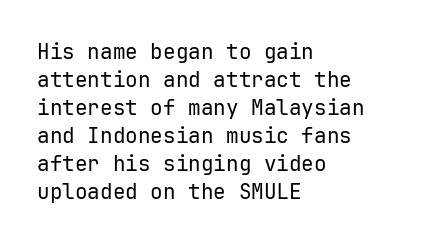
Q: Is the text bold? A: No.
Q: Is the text italic (slanted)? A: No, it is upright.
Q: Is the text underlined? A: No.
Q: How is the paragraph aligned? A: Left-aligned.
Q: Is the spacing between letters normal or unusually wide? A: Normal.
Q: Is the spacing between lines tight, normal or loose? A: Normal.
